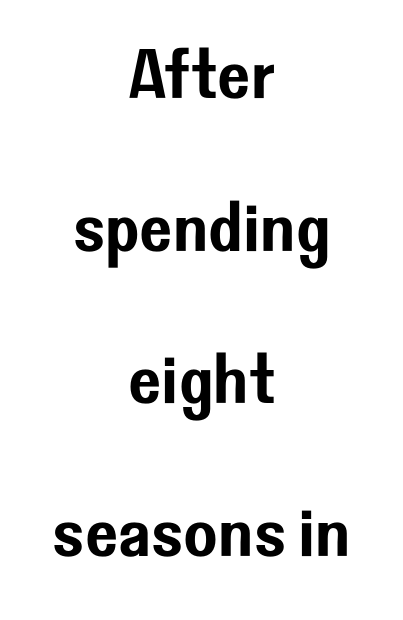
The image shows 70 px sans-serif type, upright; set centered, loose line spacing (2.18x), normal letter spacing, not underlined; low stroke contrast and a medium x-height.
